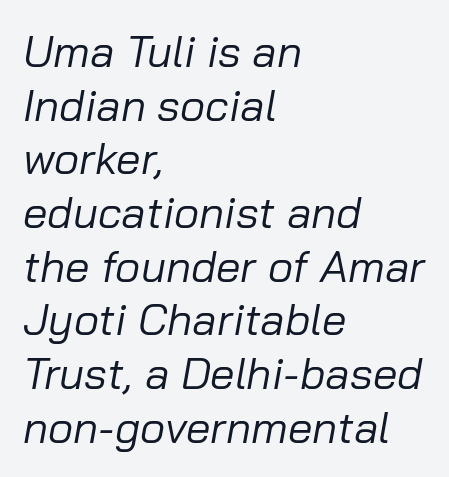
{"italic": "yes", "lean": "right", "slant_degrees": 10, "bold": "no", "weight": "regular", "width": "normal", "stroke_contrast": "low", "x_height": "medium", "monospaced": "no", "underline": "no", "align": "left", "line_spacing_ratio": 1.22, "letter_spacing": "normal", "letter_spacing_em": 0.0, "glyph_px": 44}
